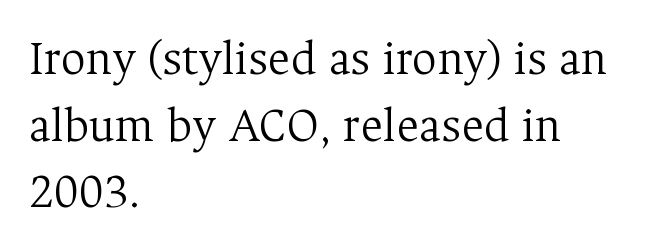
Q: Is the text bold? A: No.
Q: Is the text italic (slanted)? A: No, it is upright.
Q: Is the typeface a serif or a sans-serif typeface? A: Serif.
Q: Is the text underlined? A: No.
Q: How is the paragraph aligned? A: Left-aligned.
Q: Is the spacing between letters normal or unusually wide? A: Normal.
Q: Is the spacing between lines tight, normal or loose? A: Normal.
Q: Width (condensed, normal, or wide)? A: Normal.
Q: Stroke contrast? A: Medium.
Q: x-height? A: Medium.
Q: Monospaced? A: No.
